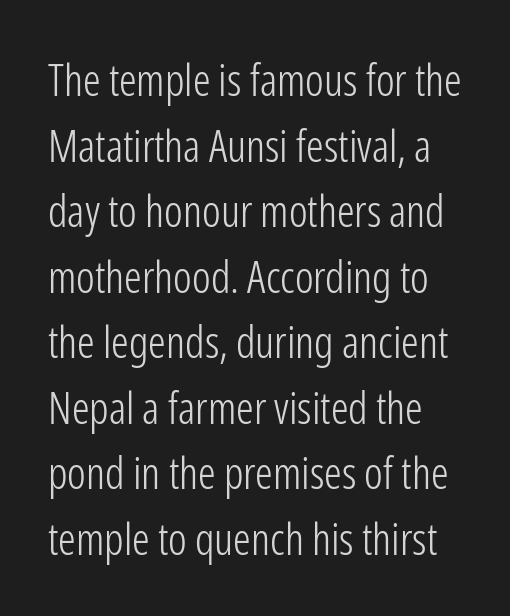
Q: Is the text bold? A: No.
Q: Is the text italic (slanted)? A: No, it is upright.
Q: Is the typeface a serif or a sans-serif typeface? A: Sans-serif.
Q: Is the text underlined? A: No.
Q: Is the spacing between letters normal or unusually wide? A: Normal.
Q: Is the spacing between lines tight, normal or loose? A: Normal.
Q: Width (condensed, normal, or wide)? A: Condensed.
Q: Stroke contrast? A: Low.
Q: x-height? A: Medium.
Q: Monospaced? A: No.
